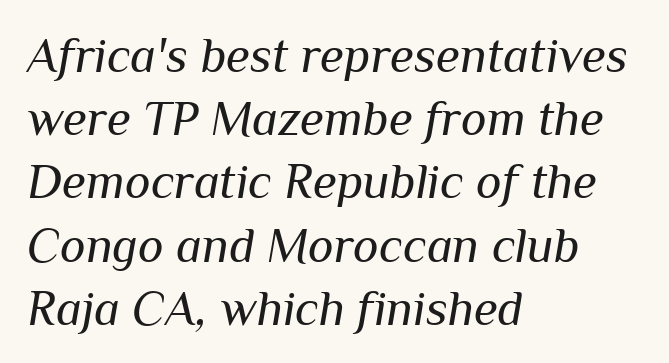
The strip under each line holds only bare page. The typeface has the unassuming heft of standard copy or less. Regarding leading, the lines here are spaced in the standard way. Notice how the passage keeps a crisp vertical edge on the left only. Here the designer chose a conventional face with non-uniform glyph widths.
